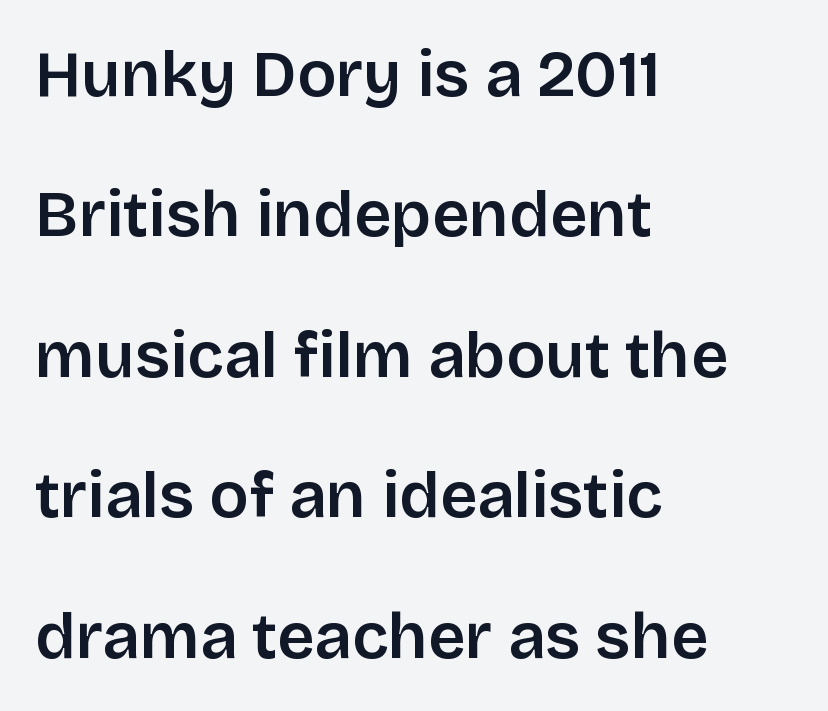
{"serif": "no", "italic": "no", "width": "normal", "stroke_contrast": "low", "x_height": "large", "monospaced": "no", "underline": "no", "align": "left", "line_spacing": "loose", "line_spacing_ratio": 2.16, "letter_spacing": "normal", "letter_spacing_em": 0.0, "glyph_px": 65}
